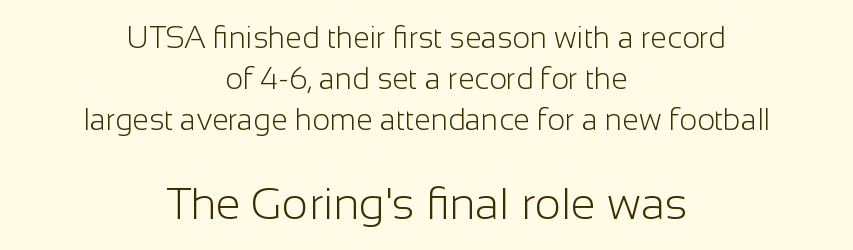
Horizontal alignment here is central, giving a formal, balanced look. The baseline area is clear. Line spacing here is normal. Observe the absence of serifs on each vertical stroke in this sample. The lettering stays uniformly vertical, giving the passage a roman look.
